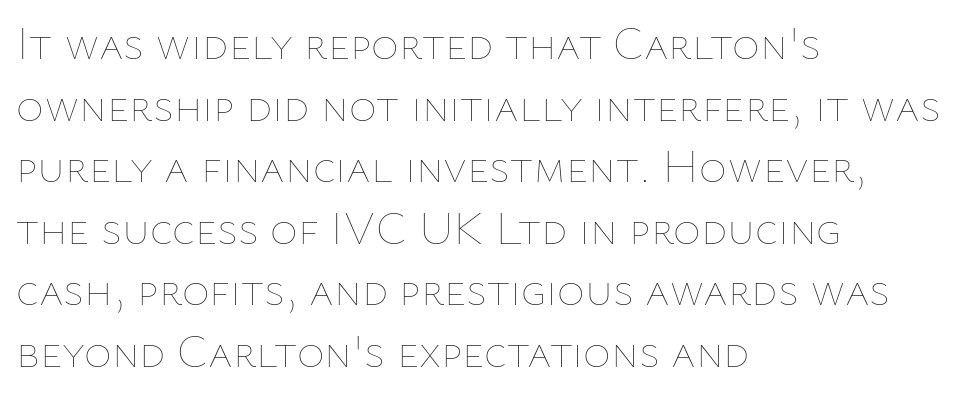
Q: Is the text bold? A: No.
Q: Is the text italic (slanted)? A: No, it is upright.
Q: Is the text underlined? A: No.
Q: How is the paragraph aligned? A: Left-aligned.
Q: Is the spacing between letters normal or unusually wide? A: Normal.
Q: Is the spacing between lines tight, normal or loose? A: Normal.
Q: Width (condensed, normal, or wide)? A: Normal.
Q: Stroke contrast? A: Low.
Q: x-height? A: Medium.
Q: Monospaced? A: No.
